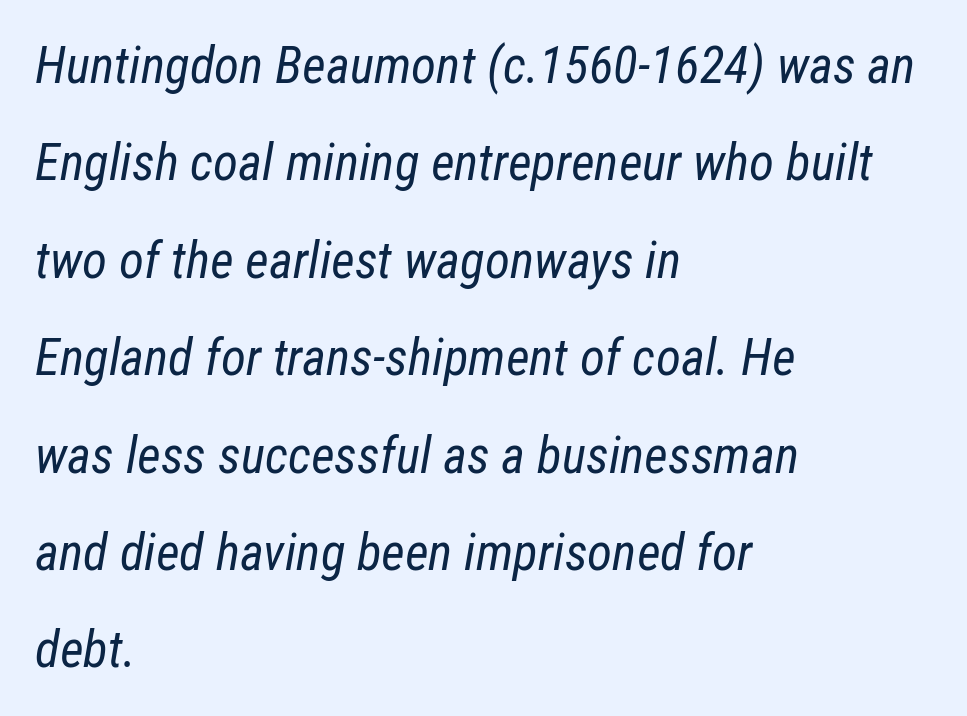
Each letter keeps its own natural width here, so spacing adapts to shape. Horizontal bands of white between lines are thick stripes. Bare-footed words on every line. Notice how the passage keeps a crisp vertical edge on the left only.
